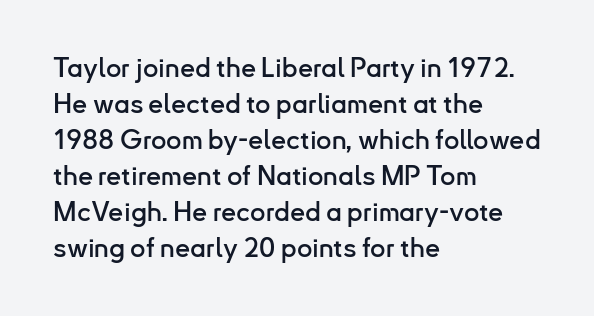
The image shows 27 px text type, upright; set left-aligned, normal line spacing (1.33x), normal letter spacing, not underlined.
